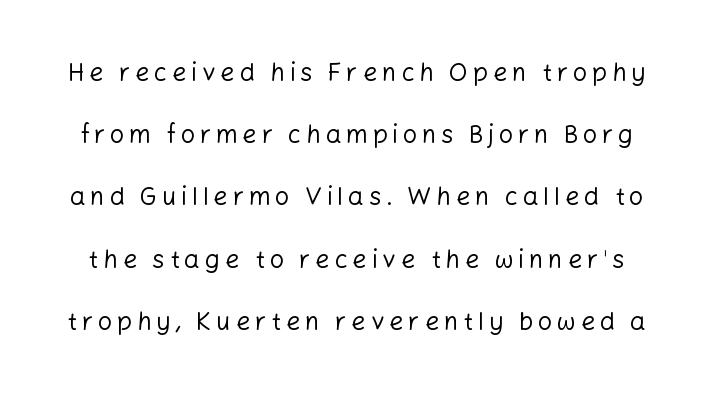
The image shows 25 px text type, upright; set loose line spacing (2.49x), not underlined.
